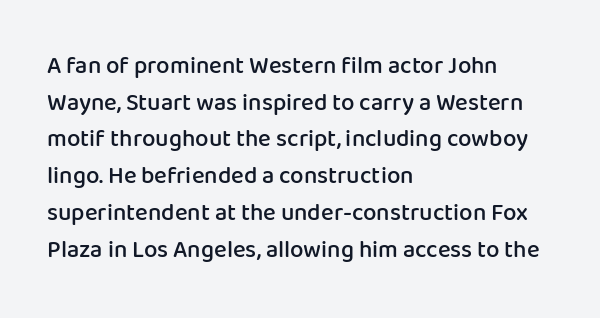
{"italic": "no", "bold": "semi", "underline": "no", "align": "left", "line_spacing": "normal", "line_spacing_ratio": 1.53, "letter_spacing": "normal", "letter_spacing_em": 0.0, "glyph_px": 24}
